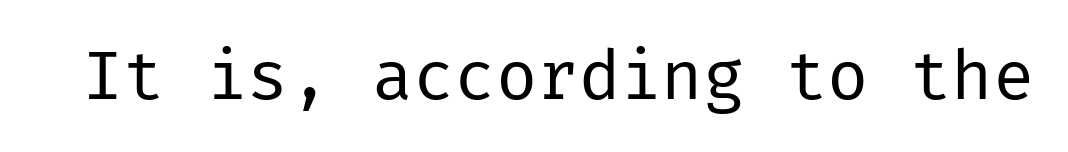
Q: Is the text bold? A: No.
Q: Is the text italic (slanted)? A: No, it is upright.
Q: Is the typeface a serif or a sans-serif typeface? A: Sans-serif.
Q: Is the text underlined? A: No.
Q: Is the spacing between letters normal or unusually wide? A: Normal.
Q: Width (condensed, normal, or wide)? A: Normal.
Q: Stroke contrast? A: Low.
Q: x-height? A: Medium.
